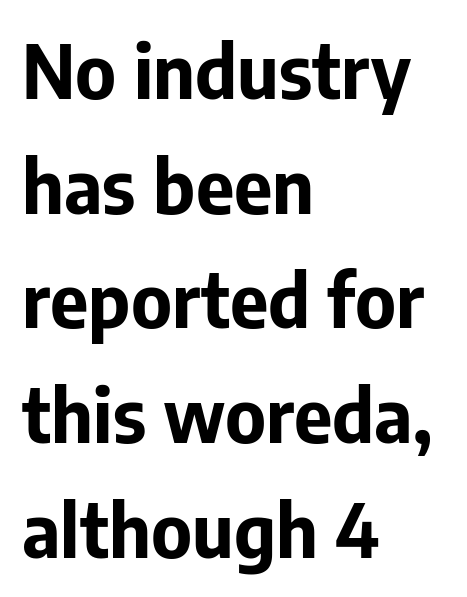
{"serif": "no", "italic": "no", "bold": "yes", "weight": "bold", "width": "normal", "stroke_contrast": "low", "x_height": "medium", "monospaced": "no", "underline": "no", "align": "left", "line_spacing": "normal", "line_spacing_ratio": 1.55, "letter_spacing": "normal", "letter_spacing_em": 0.0, "glyph_px": 74}
